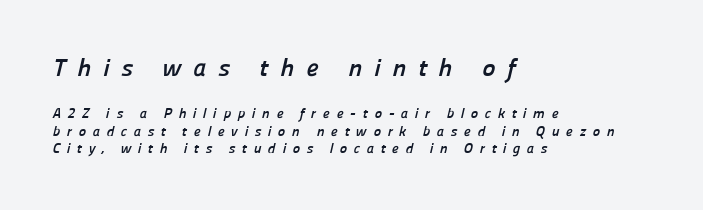
Q: Is the text bold? A: Yes.
Q: Is the text underlined? A: No.
Q: How is the paragraph aligned? A: Left-aligned.
Q: Is the spacing between letters normal or unusually wide? A: Unusually wide.
Q: Is the spacing between lines tight, normal or loose? A: Normal.
Q: Which block of text is set in a larger size, the first (top) or the second (bottom)? A: The first (top) one.
